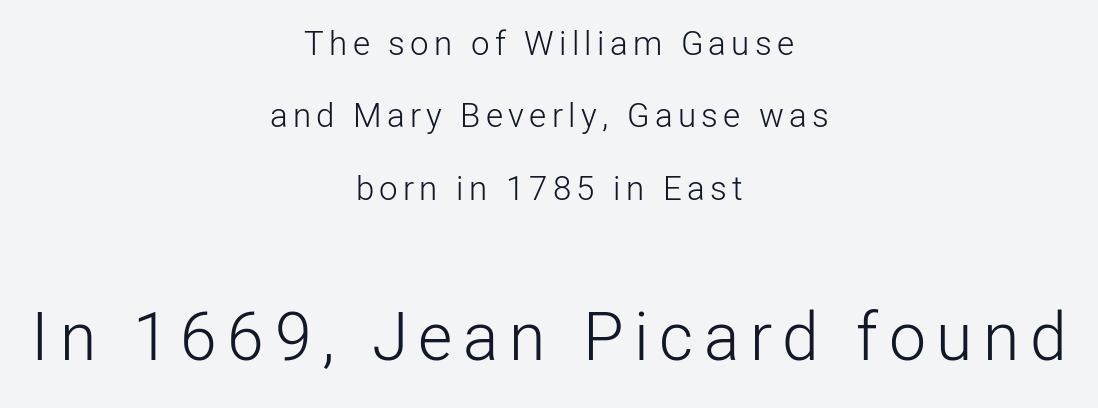
In CSS terms this would be text-align: center. No feet cap the strokes, marking this as sans-serif type. Here the second block reads like a headline and the first like body copy. Leading: increased. The words here are not underlined. The lettering holds an erect, upright posture throughout.
